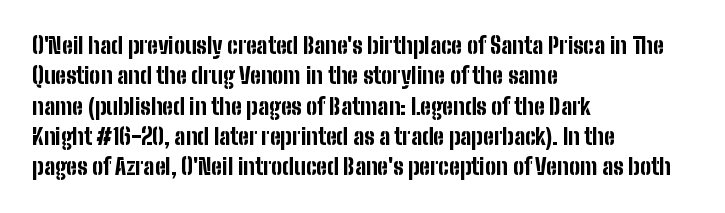
The image shows 22 px bold type, upright; set left-aligned, normal line spacing (1.38x), normal letter spacing, not underlined.
